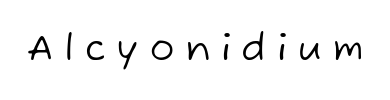
{"serif": "no", "bold": "no", "weight": "regular", "width": "normal", "stroke_contrast": "low", "x_height": "medium", "monospaced": "no", "underline": "no", "letter_spacing": "wide", "letter_spacing_em": 0.32, "glyph_px": 36}
